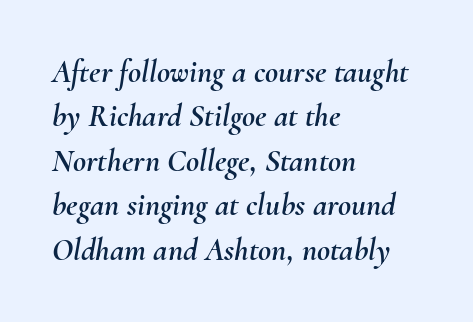
Alignment: flush left. The passage shown is typed in a proportional face where columns would drift. In terms of leading, this rendering sits right in the middle. Each word holds together tightly as a unit, with standard inter-letter gaps.
